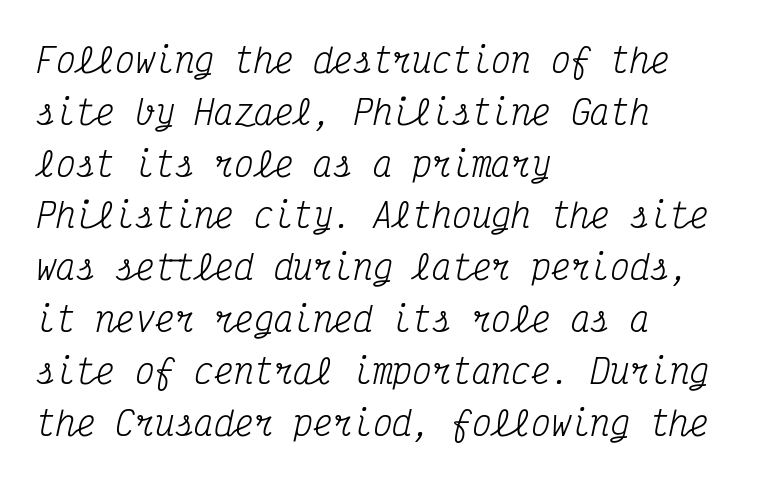
{"serif": "yes", "italic": "yes", "lean": "right", "slant_degrees": 12, "bold": "no", "weight": "regular", "width": "condensed", "stroke_contrast": "medium", "x_height": "medium", "monospaced": "yes", "underline": "no", "align": "left", "line_spacing": "normal", "line_spacing_ratio": 1.57, "letter_spacing": "normal", "letter_spacing_em": 0.0, "glyph_px": 33}
